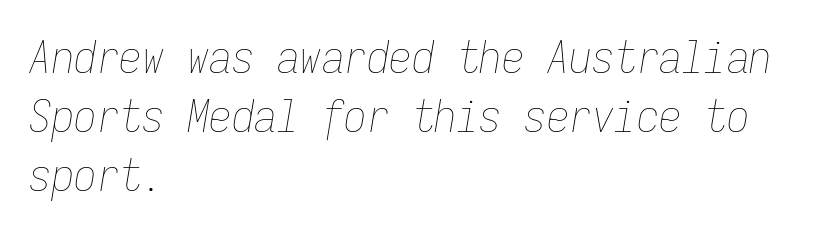
Q: Is the text bold? A: No.
Q: Is the text italic (slanted)? A: Yes, it leans right by about 9 degrees.
Q: Is the text underlined? A: No.
Q: How is the paragraph aligned? A: Left-aligned.
Q: Is the spacing between letters normal or unusually wide? A: Normal.
Q: Is the spacing between lines tight, normal or loose? A: Normal.
Q: Width (condensed, normal, or wide)? A: Condensed.
Q: Stroke contrast? A: Low.
Q: x-height? A: Medium.
Q: Monospaced? A: Yes.
